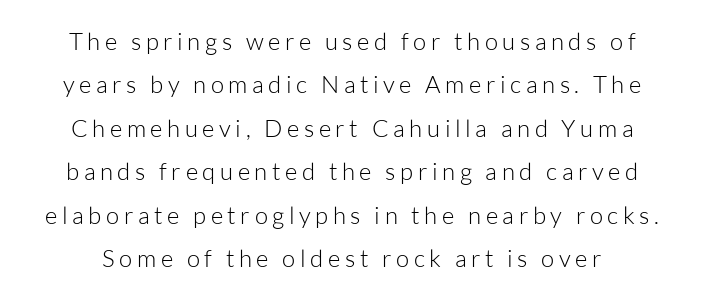
The strokes carry an ordinary text weight at most. Notice how the stems are strictly vertical — no italics here. Honestly, there is no underline to notice here at all.
